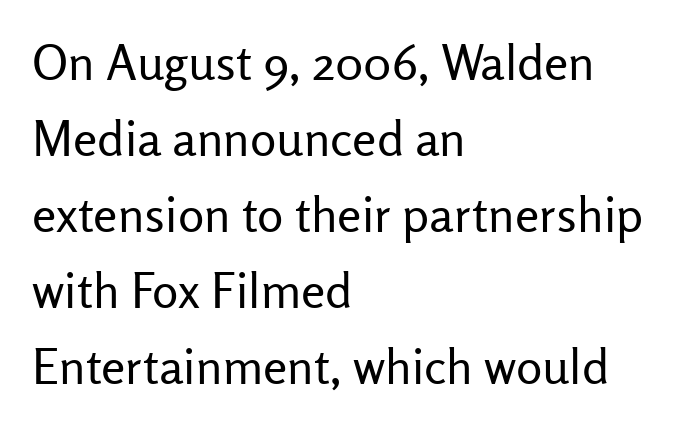
Honestly, the letter spacing is just normal — you wouldn't notice it. Tall strokes in this sample are plumb rather than angled. The face used here is a sans, in the tradition of grotesques and geometrics. The strip under each line holds only bare page. In CSS terms this would be text-align: left. Proportional: the letters do not fall into vertical columns.
